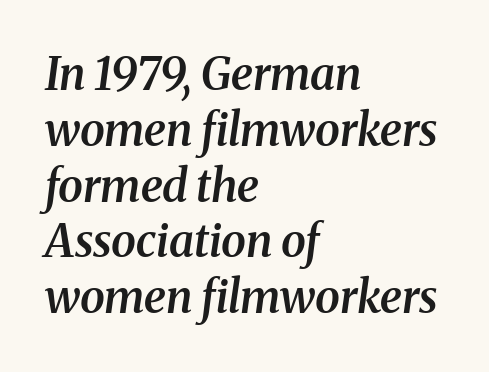
Q: Is the text bold? A: Semi-bold.
Q: Is the text italic (slanted)? A: Yes, it leans right by about 8 degrees.
Q: Is the typeface a serif or a sans-serif typeface? A: Serif.
Q: Is the text underlined? A: No.
Q: How is the paragraph aligned? A: Left-aligned.
Q: Is the spacing between letters normal or unusually wide? A: Normal.
Q: Width (condensed, normal, or wide)? A: Normal.
Q: Stroke contrast? A: Medium.
Q: x-height? A: Medium.
Q: Monospaced? A: No.
